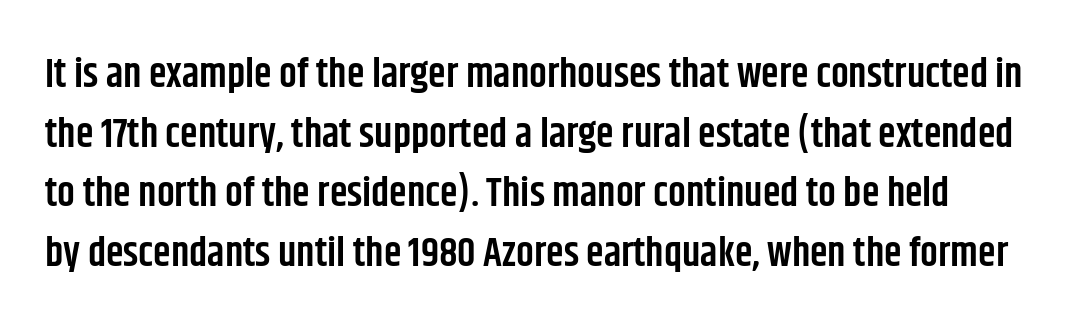
{"serif": "no", "italic": "no", "bold": "semi", "weight": "semibold", "width": "condensed", "stroke_contrast": "low", "x_height": "large", "monospaced": "no", "underline": "no", "line_spacing": "normal", "line_spacing_ratio": 1.49, "letter_spacing": "normal", "letter_spacing_em": 0.0, "glyph_px": 40}
